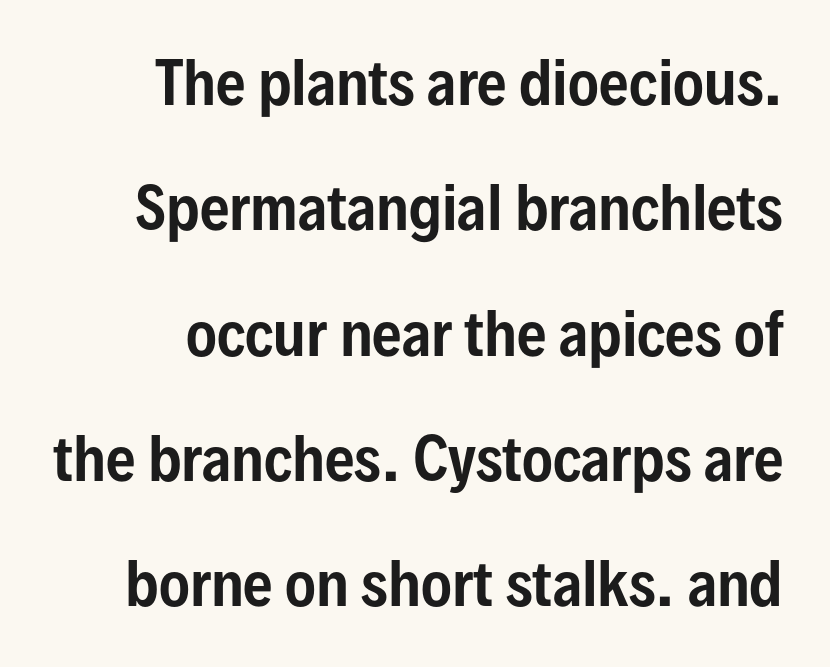
Q: Is the text italic (slanted)? A: No, it is upright.
Q: Is the typeface a serif or a sans-serif typeface? A: Sans-serif.
Q: Is the text underlined? A: No.
Q: Is the spacing between letters normal or unusually wide? A: Normal.
Q: Is the spacing between lines tight, normal or loose? A: Loose.
Q: Width (condensed, normal, or wide)? A: Condensed.
Q: Stroke contrast? A: Low.
Q: x-height? A: Medium.
Q: Monospaced? A: No.
